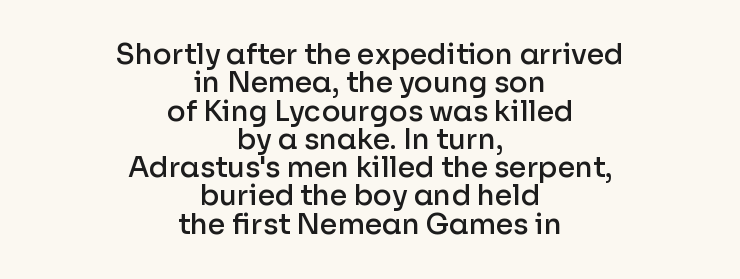
The letters sit at their default tracking, neither squeezed nor spread. Character widths vary here, with narrow letters taking less room than wide ones. This is roman type, the default non-slanted kind. The strip under each line holds only bare page. Line starts and ends both wander, symmetrically. The text was rendered using a sans face with plain stroke endings.
